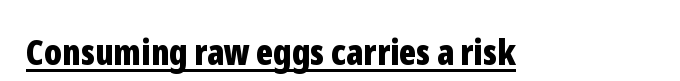
Q: Is the text bold? A: Yes.
Q: Is the text italic (slanted)? A: No, it is upright.
Q: Is the typeface a serif or a sans-serif typeface? A: Sans-serif.
Q: Is the text underlined? A: Yes.
Q: Is the spacing between letters normal or unusually wide? A: Normal.
Q: Width (condensed, normal, or wide)? A: Condensed.
Q: Stroke contrast? A: Low.
Q: x-height? A: Medium.
Q: Monospaced? A: No.
